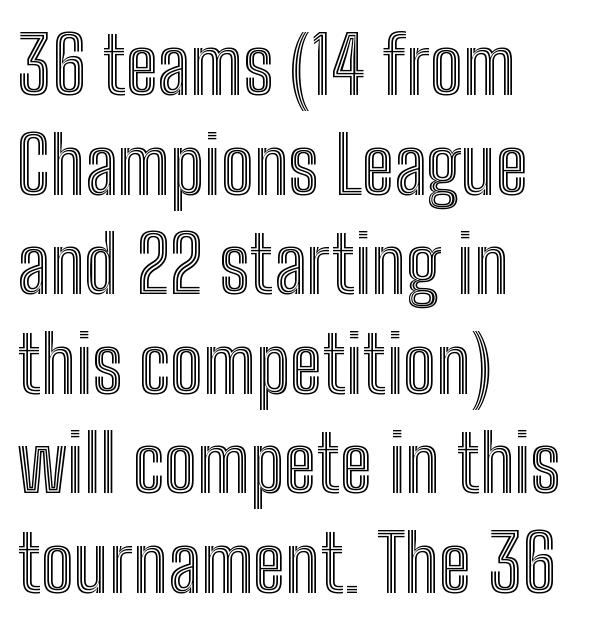
The image shows 79 px condensed type, upright; set left-aligned, normal line spacing (1.26x), normal letter spacing, not underlined; a medium x-height.
